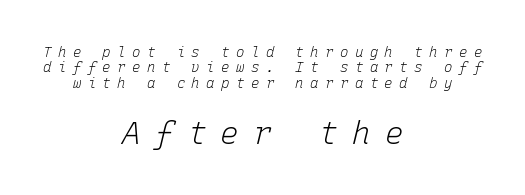
Q: Is the text bold? A: No.
Q: Is the text italic (slanted)? A: Yes, it leans right by about 15 degrees.
Q: Is the text underlined? A: No.
Q: How is the paragraph aligned? A: Centered.
Q: Is the spacing between letters normal or unusually wide? A: Unusually wide.
Q: Is the spacing between lines tight, normal or loose? A: Tight.
Q: Which block of text is set in a larger size, the first (top) or the second (bottom)? A: The second (bottom) one.
Q: Width (condensed, normal, or wide)? A: Normal.
Q: Stroke contrast? A: Low.
Q: x-height? A: Medium.
Q: Monospaced? A: Yes.
